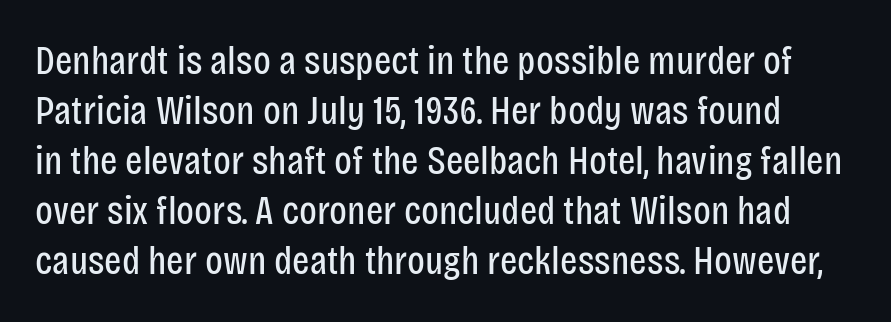
{"serif": "no", "italic": "no", "bold": "no", "weight": "regular", "width": "condensed", "stroke_contrast": "low", "x_height": "large", "monospaced": "no", "underline": "no", "line_spacing_ratio": 1.22, "letter_spacing": "normal", "letter_spacing_em": 0.0, "glyph_px": 41}
